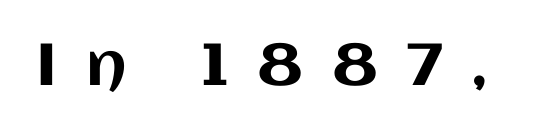
{"italic": "no", "width": "normal", "stroke_contrast": "medium", "x_height": "large", "monospaced": "no", "underline": "no", "letter_spacing": "wide", "letter_spacing_em": 0.49, "glyph_px": 59}
